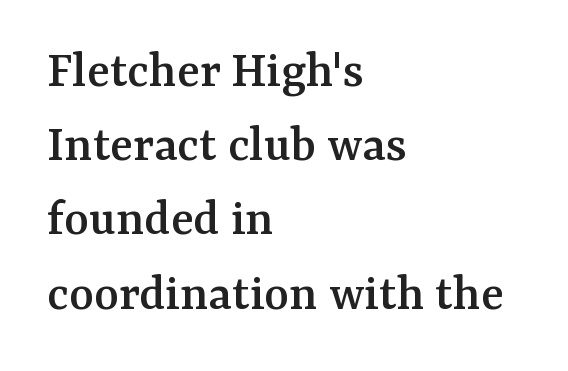
Q: Is the text italic (slanted)? A: No, it is upright.
Q: Is the typeface a serif or a sans-serif typeface? A: Serif.
Q: Is the text underlined? A: No.
Q: How is the paragraph aligned? A: Left-aligned.
Q: Is the spacing between letters normal or unusually wide? A: Normal.
Q: Is the spacing between lines tight, normal or loose? A: Normal.
Q: Width (condensed, normal, or wide)? A: Normal.
Q: Stroke contrast? A: Medium.
Q: x-height? A: Medium.
Q: Monospaced? A: No.
